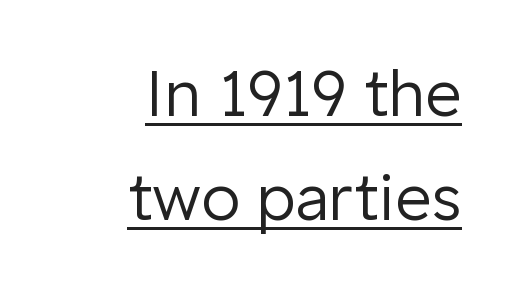
The image shows 63 px regular-weight sans-serif type, upright; set right-aligned, normal line spacing (1.65x), normal letter spacing, underlined; low stroke contrast and a medium x-height.
